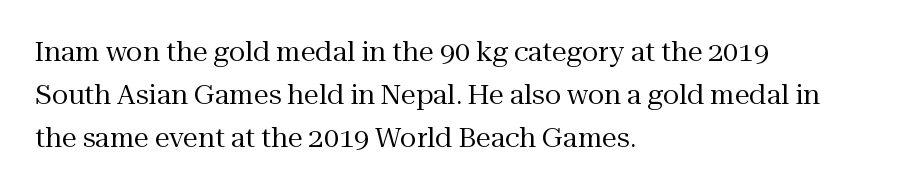
The image shows 27 px text type, upright; set left-aligned, normal line spacing (1.59x), normal letter spacing, not underlined.
